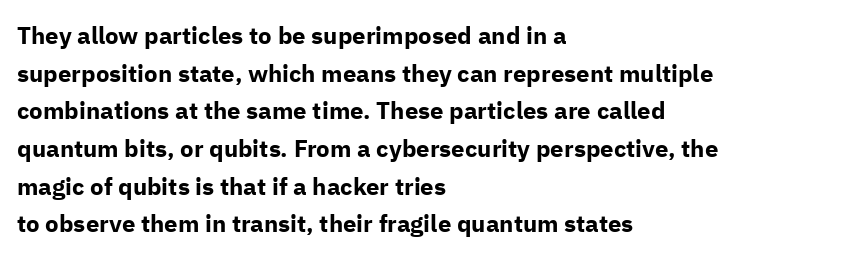
The image shows 24 px bold type, upright; set left-aligned, normal line spacing (1.57x), normal letter spacing, not underlined.
